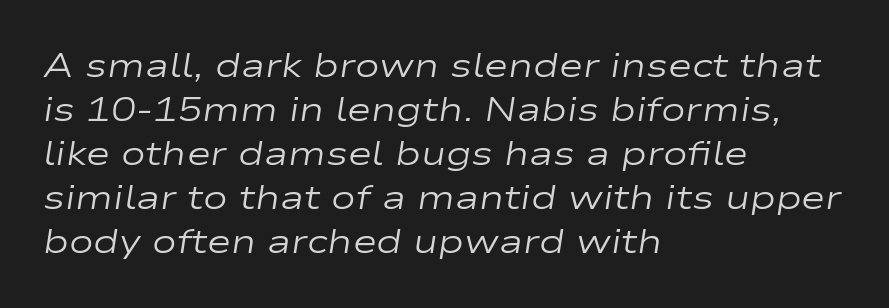
Compared with a centered layout, this one pins lines to the left instead. Designer's note — italics engaged. Does extra space separate the letters? No, they use regular spacing. The rows are spaced the way most documents space them. Weight: in the light-to-regular range.
